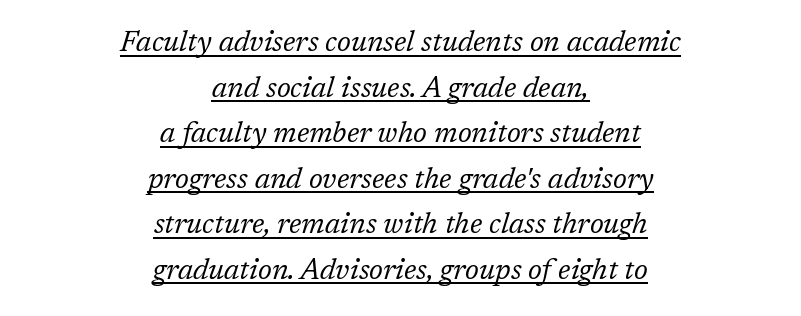
The image shows 29 px regular-weight serif type, italic (leaning right); set centered, normal line spacing (1.57x), normal letter spacing, underlined; low stroke contrast and a medium x-height.
